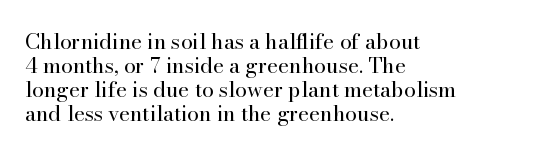
Q: Is the text bold? A: No.
Q: Is the text italic (slanted)? A: No, it is upright.
Q: Is the text underlined? A: No.
Q: How is the paragraph aligned? A: Left-aligned.
Q: Is the spacing between letters normal or unusually wide? A: Normal.
Q: Is the spacing between lines tight, normal or loose? A: Tight.
